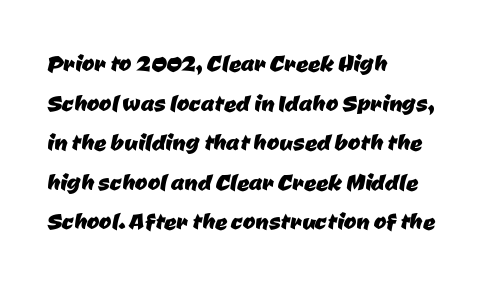
{"serif": "no", "width": "normal", "stroke_contrast": "low", "x_height": "medium", "monospaced": "no", "underline": "no", "align": "left", "line_spacing": "normal", "line_spacing_ratio": 1.32, "letter_spacing": "normal", "letter_spacing_em": 0.0, "glyph_px": 30}
